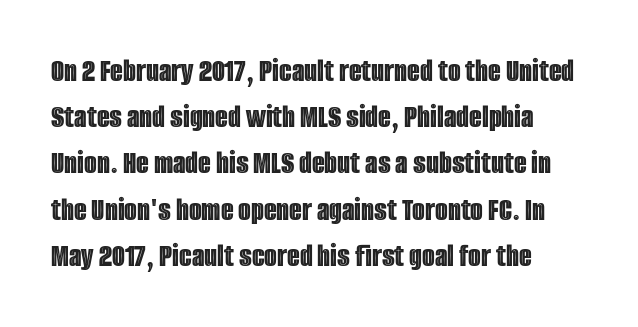
The image shows 33 px condensed type, upright; set left-aligned, normal line spacing (1.4x), normal letter spacing, not underlined; a large x-height.
